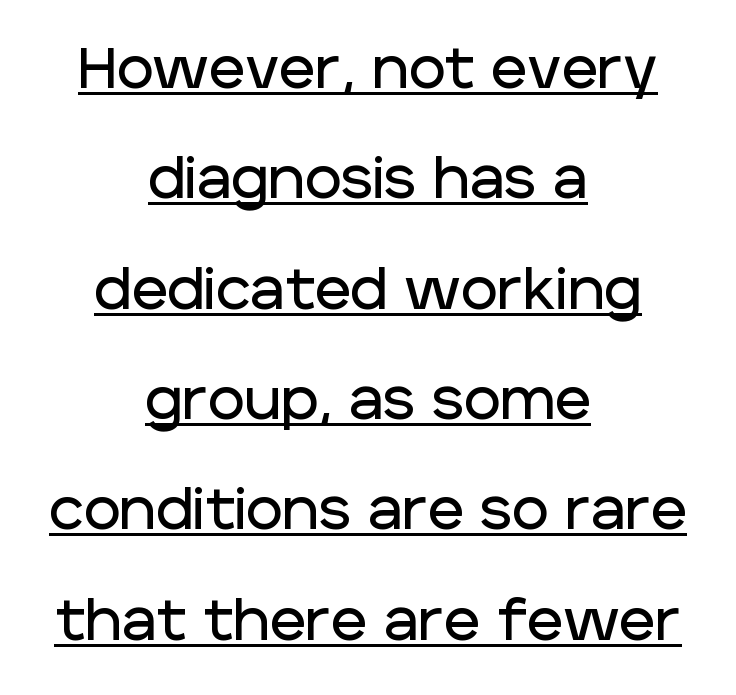
Check where the strokes stop: nothing finishes them off — pure sans. In designer terms, the underline attribute is active on this setting. The letterforms sit shoulder to shoulder at normal distance. The text block is weighted toward neither margin, spreading evenly from the middle. Tall strokes in this sample are plumb rather than angled. The letters advance in unequal steps, a hallmark of proportional type.
